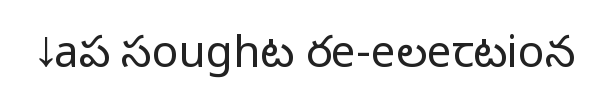
{"serif": "no", "italic": "no", "bold": "no", "weight": "light", "width": "normal", "stroke_contrast": "low", "x_height": "medium", "monospaced": "no", "underline": "no", "letter_spacing": "normal", "letter_spacing_em": 0.0, "glyph_px": 44}
